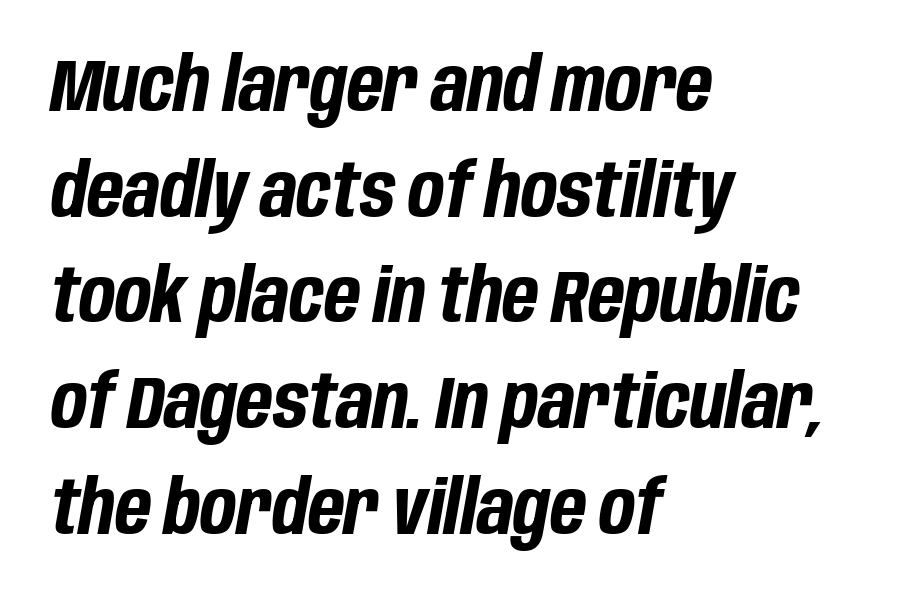
The image shows 75 px bold, condensed type, italic (leaning right); set left-aligned, normal line spacing (1.41x), normal letter spacing, not underlined; low stroke contrast and a large x-height.
